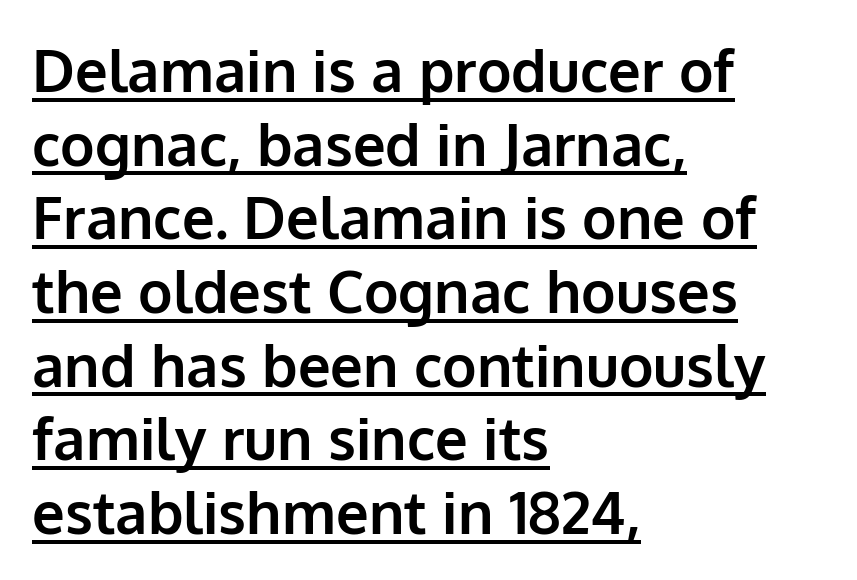
{"serif": "no", "italic": "no", "bold": "yes", "weight": "bold", "width": "normal", "stroke_contrast": "low", "x_height": "medium", "monospaced": "no", "underline": "yes", "align": "left", "line_spacing": "normal", "line_spacing_ratio": 1.27, "letter_spacing": "normal", "letter_spacing_em": 0.0, "glyph_px": 58}
